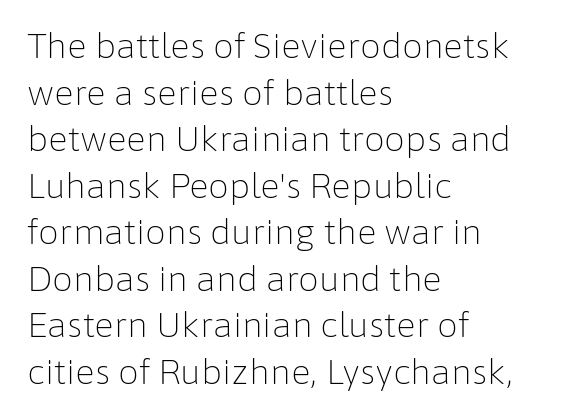
The passage shown is typed in a proportional face where columns would drift. The letters carry no serifs — their stems end cleanly without finishing strokes. Compared with typical paragraphs, the rows here are spaced about the same. The face used here is rendered with its standard letterfit. Bare-footed words on every line. The lettering stays uniformly vertical, giving the passage a roman look.
